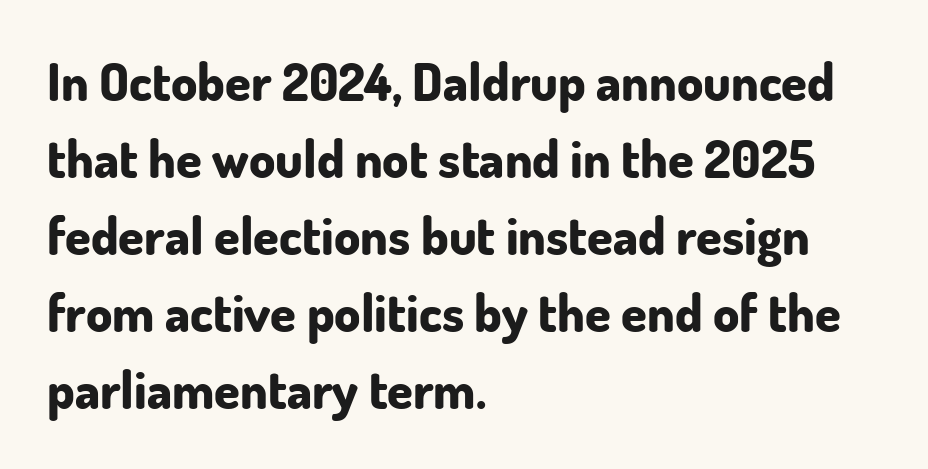
The image shows 52 px bold sans-serif type, upright; set left-aligned, normal line spacing (1.48x), normal letter spacing, not underlined; low stroke contrast and a small x-height.
